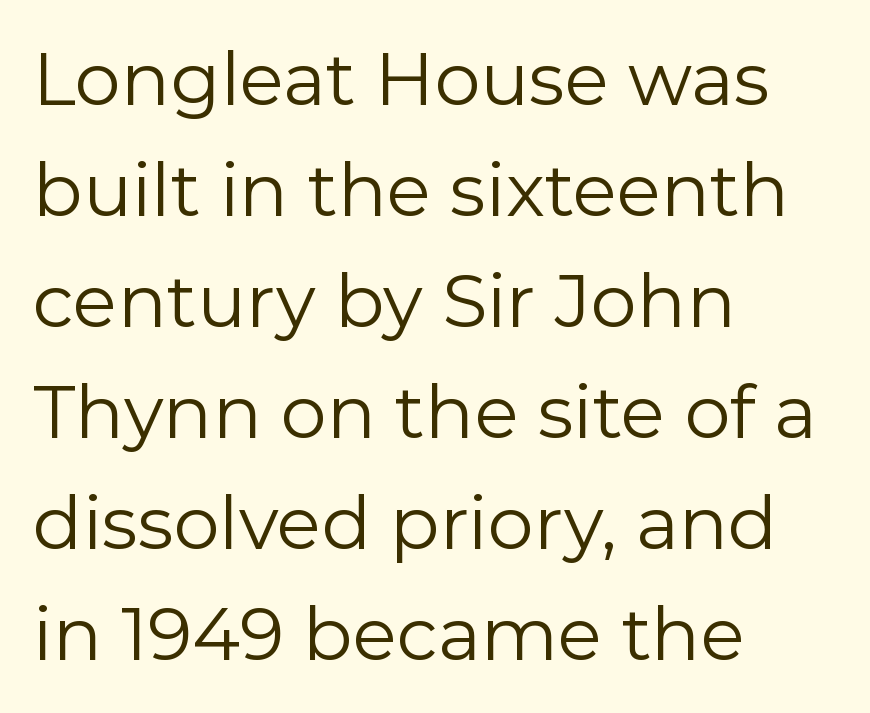
Q: Is the text bold? A: No.
Q: Is the text italic (slanted)? A: No, it is upright.
Q: Is the typeface a serif or a sans-serif typeface? A: Sans-serif.
Q: Is the text underlined? A: No.
Q: How is the paragraph aligned? A: Left-aligned.
Q: Is the spacing between letters normal or unusually wide? A: Normal.
Q: Is the spacing between lines tight, normal or loose? A: Normal.
Q: Width (condensed, normal, or wide)? A: Normal.
Q: Stroke contrast? A: Low.
Q: x-height? A: Medium.
Q: Monospaced? A: No.
